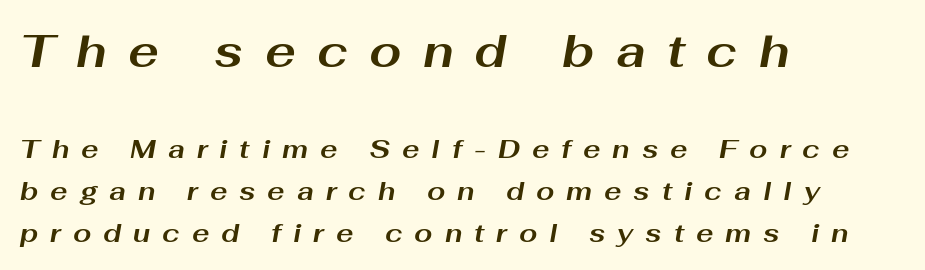
{"italic": "yes", "lean": "right", "slant_degrees": 10, "bold": "yes", "weight": "bold", "width": "wide", "stroke_contrast": "medium", "x_height": "medium", "monospaced": "no", "underline": "no", "align": "left", "line_spacing": "normal", "line_spacing_ratio": 1.61, "letter_spacing": "wide", "letter_spacing_em": 0.46, "larger_block": "first", "size_ratio": 1.77, "glyph_px": 46}
